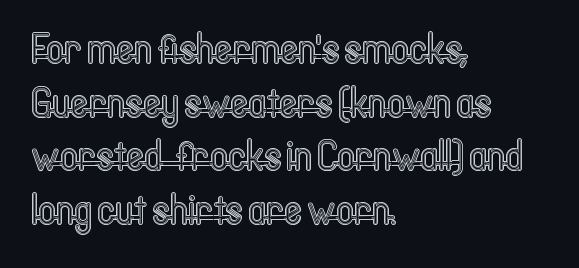
A typesetter would call this proportional, since set widths differ per character. In CSS terms this would be text-align: left. Line spacing here is normal. Underline: absent.
